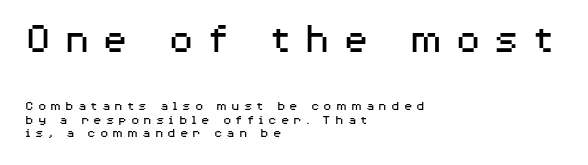
Q: Is the text bold? A: No.
Q: Is the text italic (slanted)? A: No, it is upright.
Q: Is the typeface a serif or a sans-serif typeface? A: Sans-serif.
Q: Is the text underlined? A: No.
Q: How is the paragraph aligned? A: Left-aligned.
Q: Is the spacing between letters normal or unusually wide? A: Unusually wide.
Q: Is the spacing between lines tight, normal or loose? A: Tight.
Q: Which block of text is set in a larger size, the first (top) or the second (bottom)? A: The first (top) one.
Q: Width (condensed, normal, or wide)? A: Wide.
Q: Stroke contrast? A: Medium.
Q: x-height? A: Medium.
Q: Monospaced? A: No.
